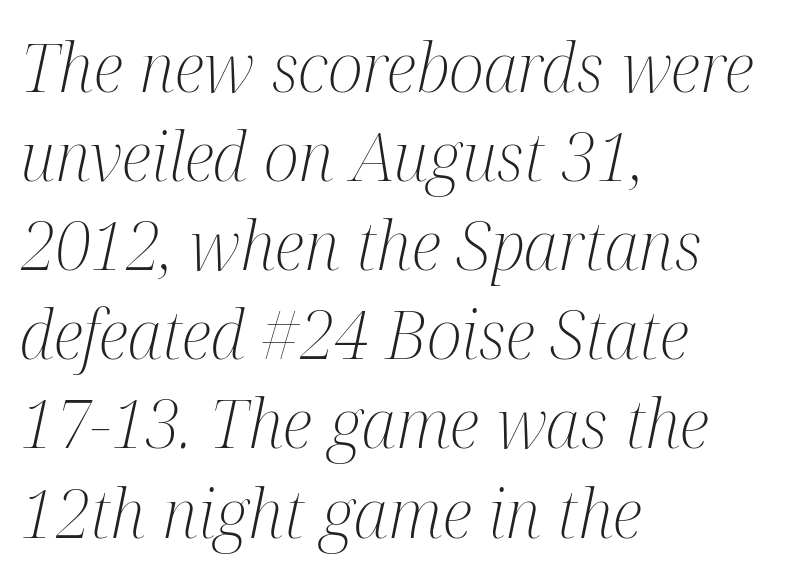
The image shows 67 px light, condensed serif type, italic (leaning right); set left-aligned, normal line spacing (1.33x), normal letter spacing, not underlined; medium stroke contrast and a medium x-height.
